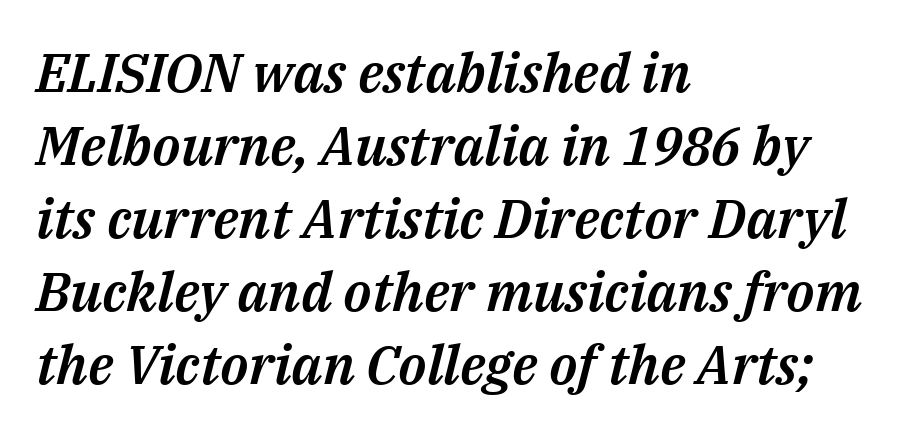
Casual observation: everything's shoved over to the left. The passage shown is typed in a proportional face where columns would drift. Beneath every word, the page is bare. Glyph-to-glyph distance matches everyday printed text. When letters slant like this, we call the style italic. Interline gaps are of average width in this sample.
